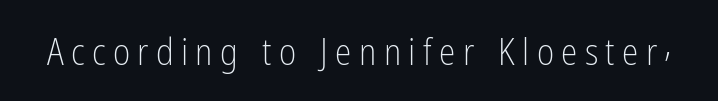
{"serif": "no", "italic": "no", "bold": "no", "weight": "light", "width": "condensed", "stroke_contrast": "low", "x_height": "medium", "monospaced": "no", "underline": "no", "letter_spacing": "wide", "letter_spacing_em": 0.2, "glyph_px": 37}
